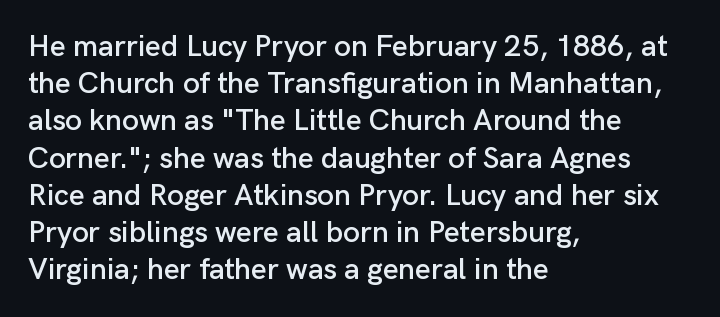
{"serif": "no", "italic": "no", "width": "normal", "stroke_contrast": "low", "x_height": "medium", "monospaced": "no", "underline": "no", "align": "left", "line_spacing_ratio": 1.24, "letter_spacing": "normal", "letter_spacing_em": 0.0, "glyph_px": 30}
